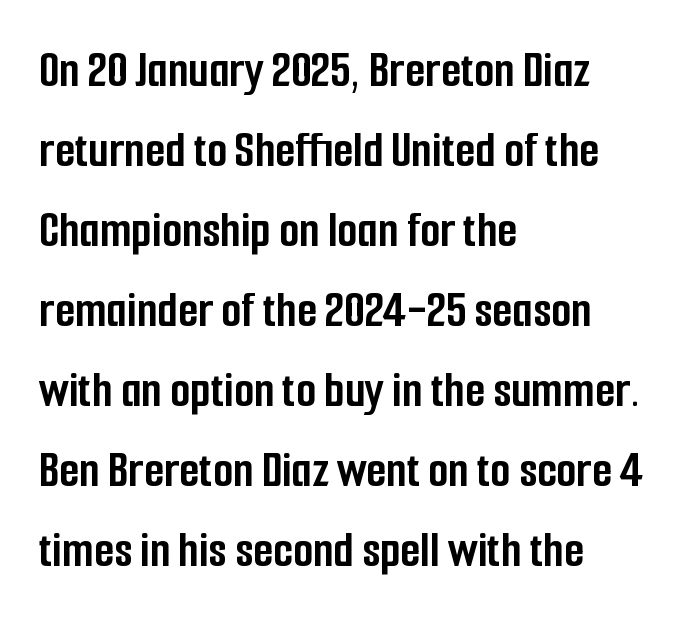
The image shows 52 px semibold, condensed sans-serif type, upright; set left-aligned, normal line spacing (1.54x), normal letter spacing, not underlined; low stroke contrast and a medium x-height.
